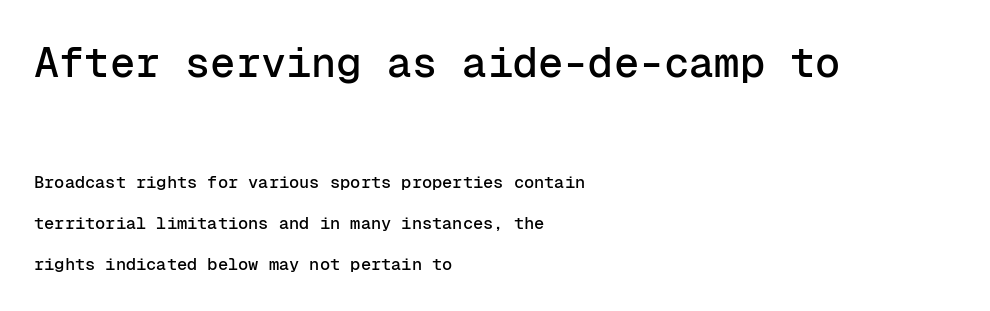
The image shows 42 px sans-serif type, upright, monospaced; set left-aligned, loose line spacing (2.43x), normal letter spacing, not underlined; the first (top) block is 2.47x larger; low stroke contrast and a medium x-height.
